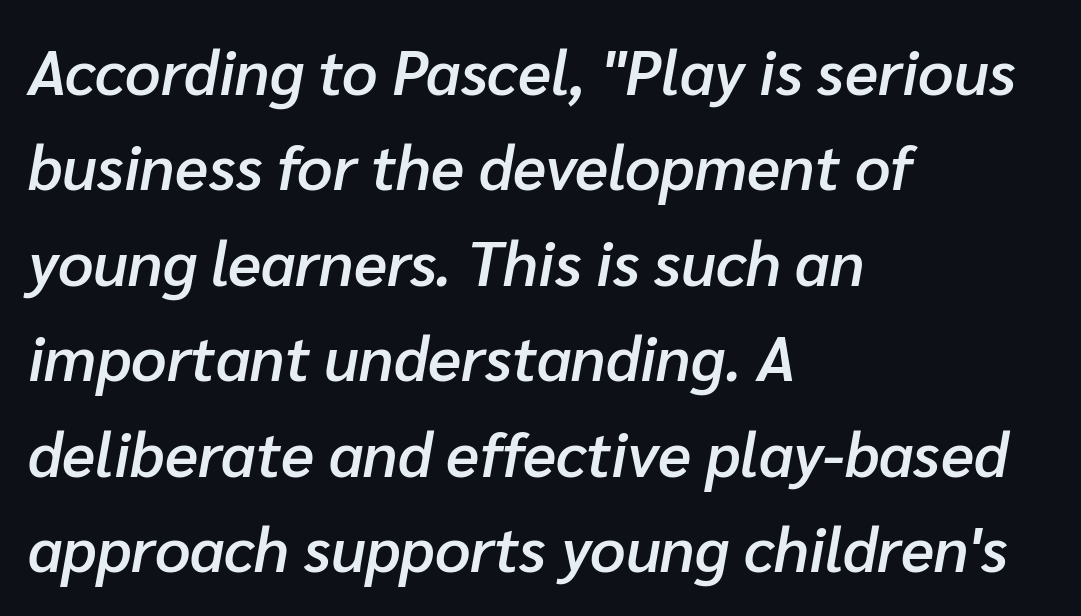
Q: Is the text bold? A: Semi-bold.
Q: Is the text italic (slanted)? A: Yes, it leans right by about 10 degrees.
Q: Is the text underlined? A: No.
Q: How is the paragraph aligned? A: Left-aligned.
Q: Is the spacing between letters normal or unusually wide? A: Normal.
Q: Is the spacing between lines tight, normal or loose? A: Normal.
Q: Width (condensed, normal, or wide)? A: Normal.
Q: Stroke contrast? A: Low.
Q: x-height? A: Medium.
Q: Monospaced? A: No.
